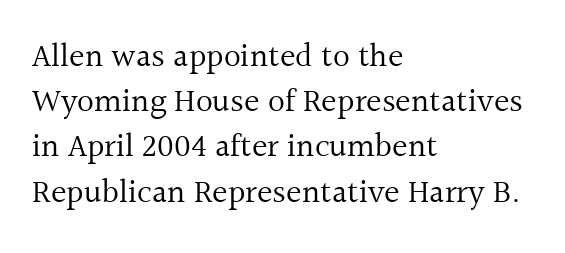
{"serif": "yes", "italic": "no", "bold": "no", "weight": "regular", "width": "normal", "x_height": "medium", "monospaced": "no", "underline": "no", "align": "left", "line_spacing": "normal", "line_spacing_ratio": 1.37, "letter_spacing": "normal", "letter_spacing_em": 0.0, "glyph_px": 33}
